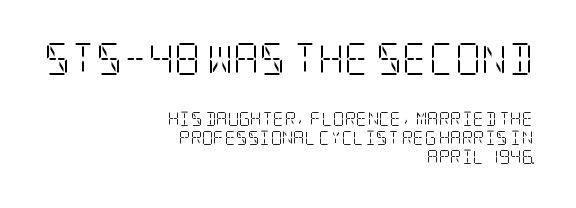
Q: Is the text bold? A: No.
Q: Is the text italic (slanted)? A: No, it is upright.
Q: Is the typeface a serif or a sans-serif typeface? A: Serif.
Q: Is the text underlined? A: No.
Q: How is the paragraph aligned? A: Right-aligned.
Q: Is the spacing between letters normal or unusually wide? A: Normal.
Q: Is the spacing between lines tight, normal or loose? A: Normal.
Q: Which block of text is set in a larger size, the first (top) or the second (bottom)? A: The first (top) one.
Q: Width (condensed, normal, or wide)? A: Condensed.
Q: Stroke contrast? A: Low.
Q: x-height? A: Large.
